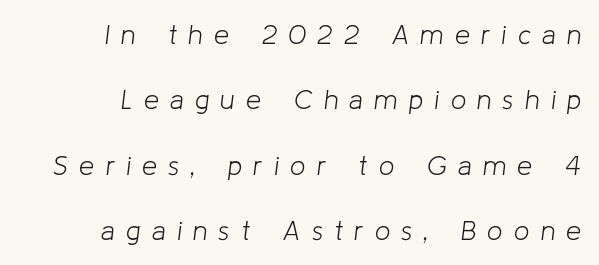
The image shows 27 px text type, italic (leaning right); set right-aligned, loose line spacing (2.42x), unusually wide letter spacing (+0.42 em), not underlined.
